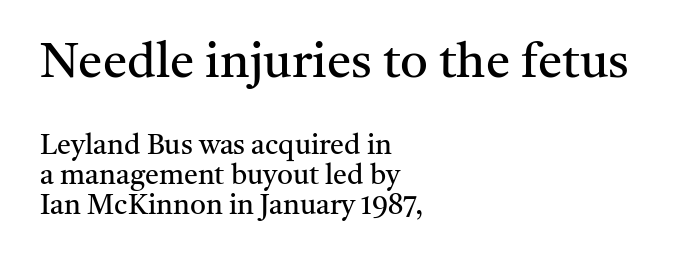
Line spacing here is tight. Words appear dense and cohesive because spacing is normal. The lettering stays uniformly vertical, giving the passage a roman look. What kind of face is this? One with serifs.
